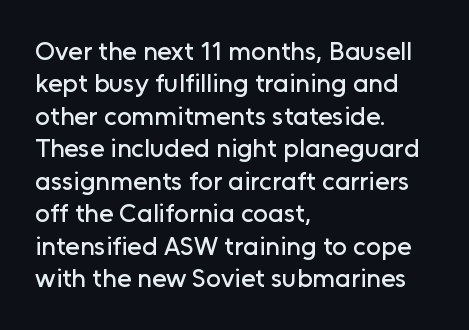
Q: Is the text italic (slanted)? A: No, it is upright.
Q: Is the text underlined? A: No.
Q: How is the paragraph aligned? A: Left-aligned.
Q: Is the spacing between letters normal or unusually wide? A: Normal.
Q: Is the spacing between lines tight, normal or loose? A: Normal.
